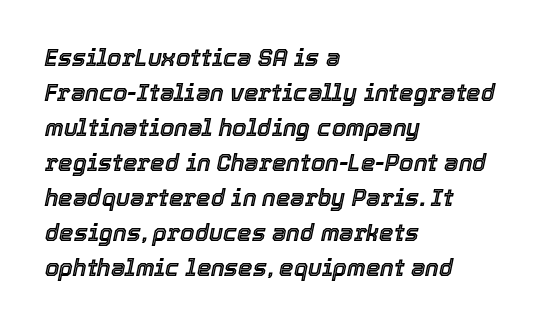
Students, observe: this is what conventionally led text looks like. Caption: standard tracking, unaltered. Emphasis-style slanted type is in use. Only glyphs here, with clear space below each row.
